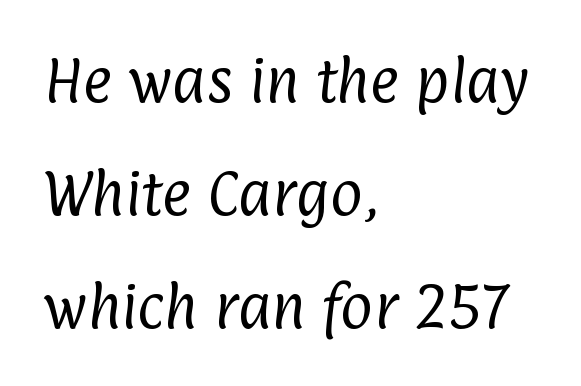
Letters have the restrained weight of plain body copy at most. The designer dialed line spacing up above the default. Horizontal alignment here is leftward, the default for most running prose. Honestly, the letter spacing is just normal — you wouldn't notice it.
